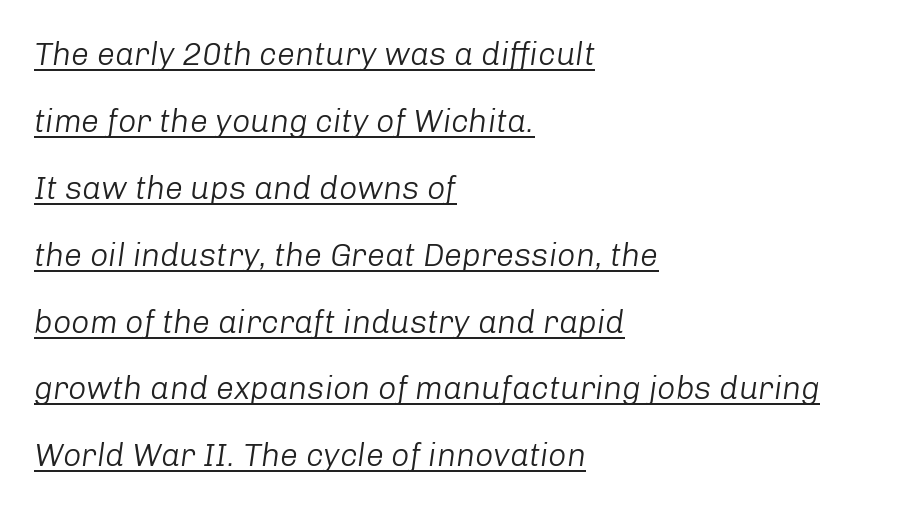
Yep, that's italic — everything's leaning. Weight: in the light-to-regular range. Honestly, the underline is the first thing you notice here. Nothing unusual about the tracking: characters are spaced as the font intends. The designer dialed line spacing up above the default.
